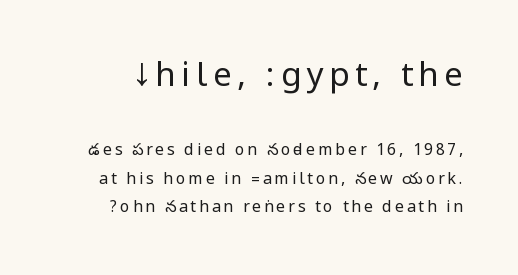
A typesetter would mark this as roman, not italic. Letterform terminals end flat and unadorned throughout the passage. Summary of weight: not heavy and not bold. The emphasis by scale lands on block number one, above. The strip under each line holds only bare page.
